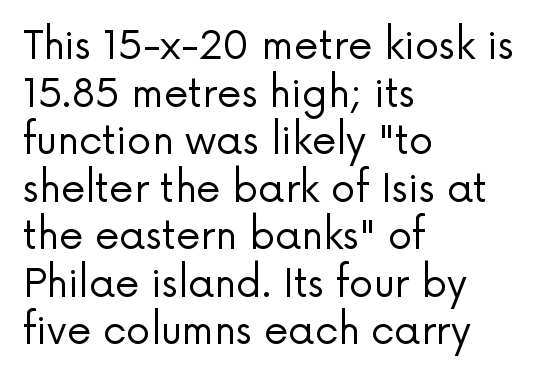
Q: Is the text bold? A: No.
Q: Is the text italic (slanted)? A: No, it is upright.
Q: Is the typeface a serif or a sans-serif typeface? A: Sans-serif.
Q: Is the text underlined? A: No.
Q: How is the paragraph aligned? A: Left-aligned.
Q: Is the spacing between letters normal or unusually wide? A: Normal.
Q: Width (condensed, normal, or wide)? A: Normal.
Q: Stroke contrast? A: Low.
Q: x-height? A: Medium.
Q: Monospaced? A: No.
